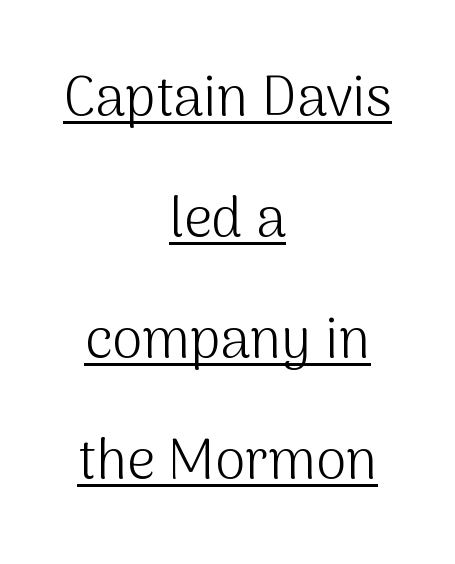
The rendering uses the underline text-decoration. Varying glyph widths throughout — classic text-font behaviour. Visually the block forms a symmetrical silhouette, jagged on both flanks. The letterforms sit shoulder to shoulder at normal distance. Serif or sans? Sans — the stroke terminals are bare. Reading down the column, the eye jumps a long way to each next line.
